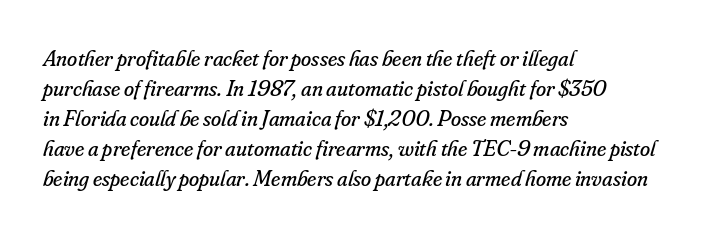
{"italic": "yes", "lean": "right", "slant_degrees": 16, "bold": "no", "underline": "no", "align": "left", "line_spacing": "normal", "line_spacing_ratio": 1.3, "letter_spacing": "normal", "letter_spacing_em": 0.0, "glyph_px": 23}
